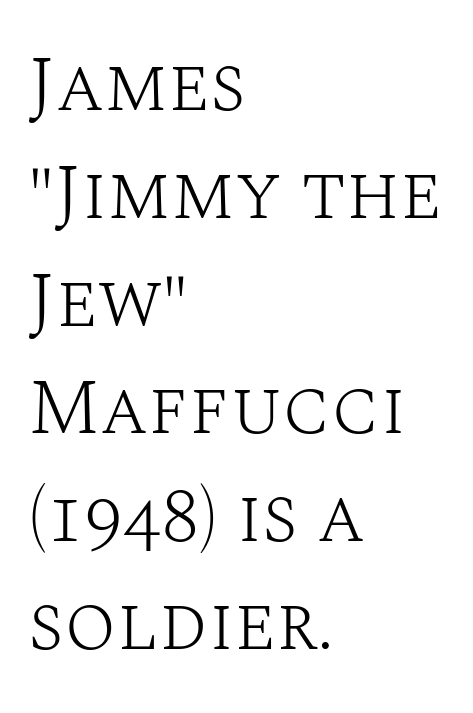
Q: Is the text bold? A: No.
Q: Is the text italic (slanted)? A: No, it is upright.
Q: Is the typeface a serif or a sans-serif typeface? A: Serif.
Q: Is the text underlined? A: No.
Q: How is the paragraph aligned? A: Left-aligned.
Q: Is the spacing between letters normal or unusually wide? A: Normal.
Q: Is the spacing between lines tight, normal or loose? A: Normal.
Q: Width (condensed, normal, or wide)? A: Normal.
Q: Stroke contrast? A: Medium.
Q: x-height? A: Large.
Q: Monospaced? A: No.
